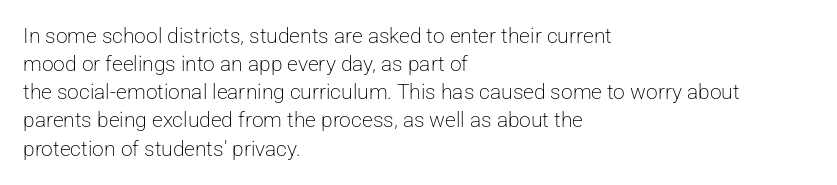
Q: Is the text bold? A: No.
Q: Is the text italic (slanted)? A: No, it is upright.
Q: Is the text underlined? A: No.
Q: How is the paragraph aligned? A: Left-aligned.
Q: Is the spacing between letters normal or unusually wide? A: Normal.
Q: Is the spacing between lines tight, normal or loose? A: Normal.
